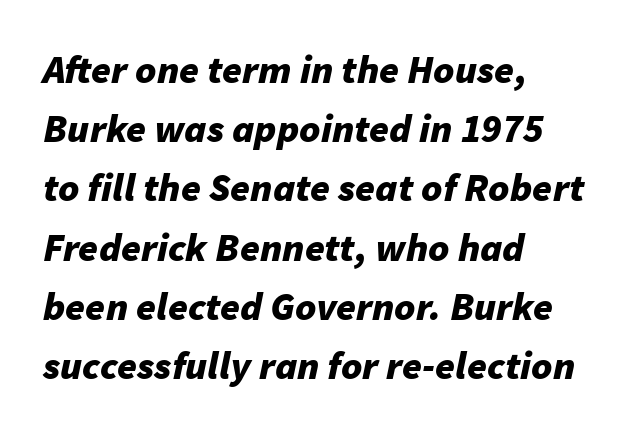
The image shows 40 px bold type, italic (leaning right); set left-aligned, normal line spacing (1.48x), normal letter spacing, not underlined; low stroke contrast and a medium x-height.
